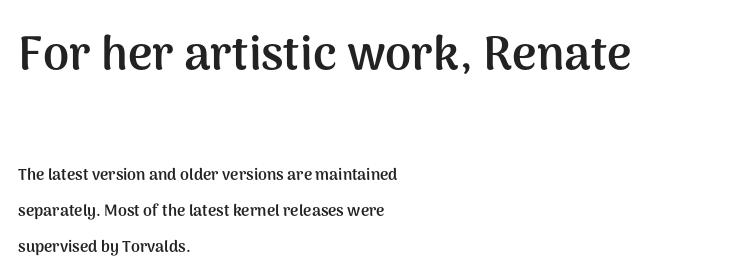
Q: Is the text bold? A: Yes.
Q: Is the text italic (slanted)? A: No, it is upright.
Q: Is the typeface a serif or a sans-serif typeface? A: Sans-serif.
Q: Is the text underlined? A: No.
Q: How is the paragraph aligned? A: Left-aligned.
Q: Is the spacing between letters normal or unusually wide? A: Normal.
Q: Is the spacing between lines tight, normal or loose? A: Loose.
Q: Which block of text is set in a larger size, the first (top) or the second (bottom)? A: The first (top) one.
Q: Width (condensed, normal, or wide)? A: Normal.
Q: Stroke contrast? A: Medium.
Q: x-height? A: Medium.
Q: Monospaced? A: No.
